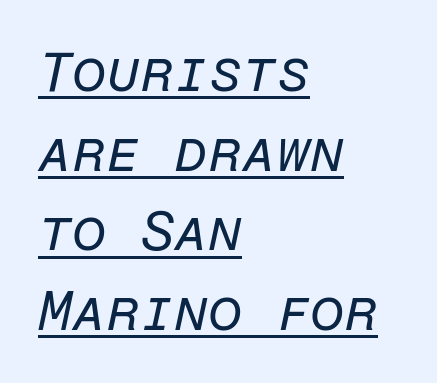
Q: Is the text bold? A: No.
Q: Is the text italic (slanted)? A: Yes, it leans right by about 12 degrees.
Q: Is the text underlined? A: Yes.
Q: How is the paragraph aligned? A: Left-aligned.
Q: Is the spacing between letters normal or unusually wide? A: Normal.
Q: Is the spacing between lines tight, normal or loose? A: Normal.
Q: Width (condensed, normal, or wide)? A: Normal.
Q: Stroke contrast? A: Low.
Q: x-height? A: Medium.
Q: Monospaced? A: Yes.
